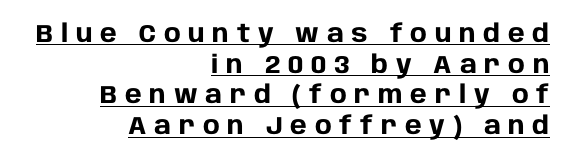
{"italic": "no", "bold": "yes", "underline": "yes", "align": "right", "line_spacing_ratio": 1.23, "letter_spacing": "wide", "letter_spacing_em": 0.31, "glyph_px": 25}
